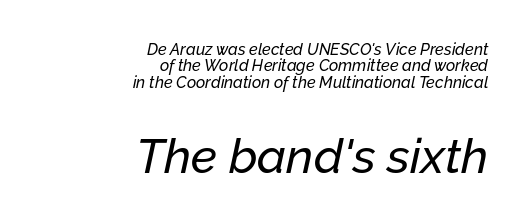
{"italic": "yes", "lean": "right", "slant_degrees": 12, "width": "normal", "stroke_contrast": "low", "x_height": "medium", "monospaced": "no", "underline": "no", "align": "right", "line_spacing": "tight", "line_spacing_ratio": 1.03, "letter_spacing": "normal", "letter_spacing_em": 0.0, "larger_block": "second", "size_ratio": 3.0, "glyph_px": 48}
